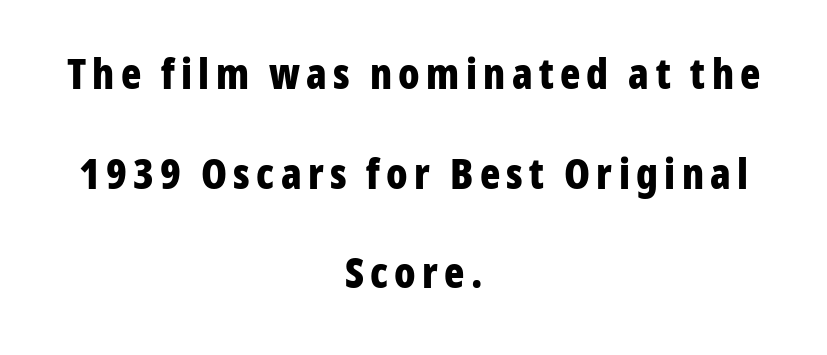
Q: Is the text bold? A: Yes.
Q: Is the text italic (slanted)? A: No, it is upright.
Q: Is the typeface a serif or a sans-serif typeface? A: Sans-serif.
Q: Is the text underlined? A: No.
Q: How is the paragraph aligned? A: Centered.
Q: Is the spacing between lines tight, normal or loose? A: Loose.
Q: Width (condensed, normal, or wide)? A: Condensed.
Q: Stroke contrast? A: Low.
Q: x-height? A: Medium.
Q: Monospaced? A: No.
